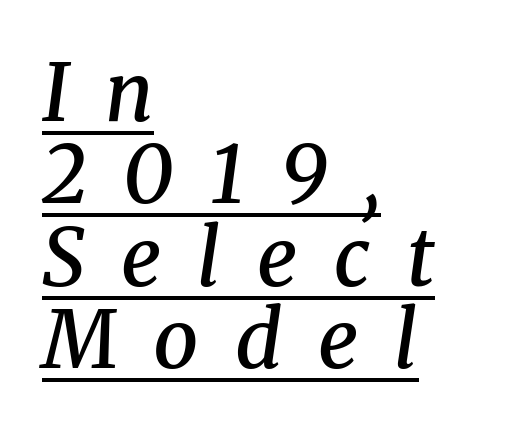
The image shows 80 px semibold serif type, italic (leaning right); set left-aligned, tight line spacing (1.03x), unusually wide letter spacing (+0.45 em), underlined; medium stroke contrast and a medium x-height.
